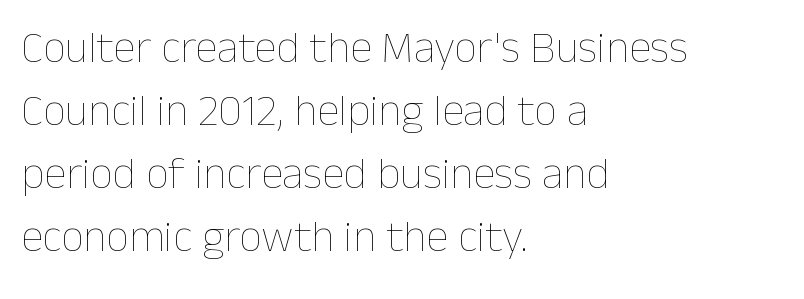
The image shows 45 px thin type, upright; set left-aligned, normal line spacing (1.4x), normal letter spacing, not underlined; low stroke contrast and a medium x-height.
